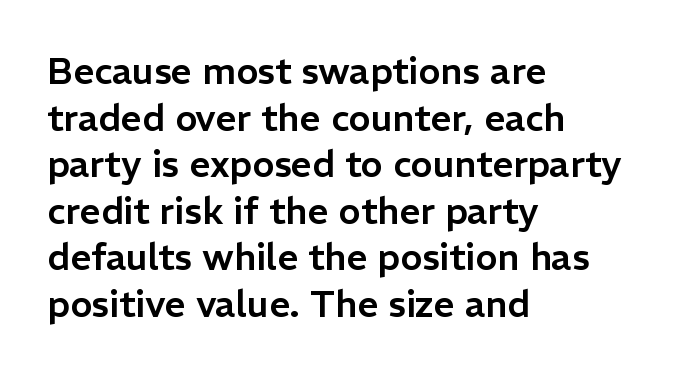
Q: Is the text italic (slanted)? A: No, it is upright.
Q: Is the typeface a serif or a sans-serif typeface? A: Sans-serif.
Q: Is the text underlined? A: No.
Q: How is the paragraph aligned? A: Left-aligned.
Q: Is the spacing between letters normal or unusually wide? A: Normal.
Q: Is the spacing between lines tight, normal or loose? A: Normal.
Q: Width (condensed, normal, or wide)? A: Normal.
Q: Stroke contrast? A: Low.
Q: x-height? A: Medium.
Q: Monospaced? A: No.
